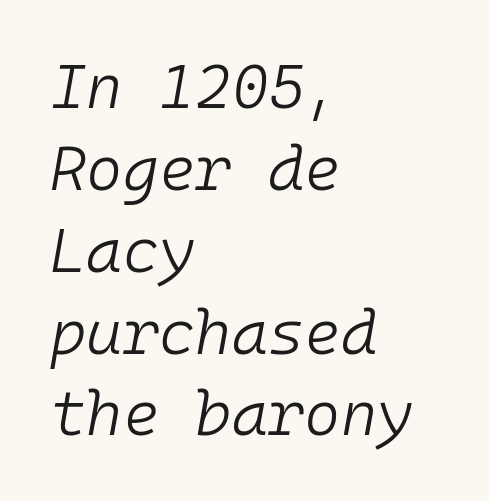
The image shows 62 px light type, italic (leaning right), monospaced; set left-aligned, normal line spacing (1.32x), normal letter spacing, not underlined; low stroke contrast and a medium x-height.
